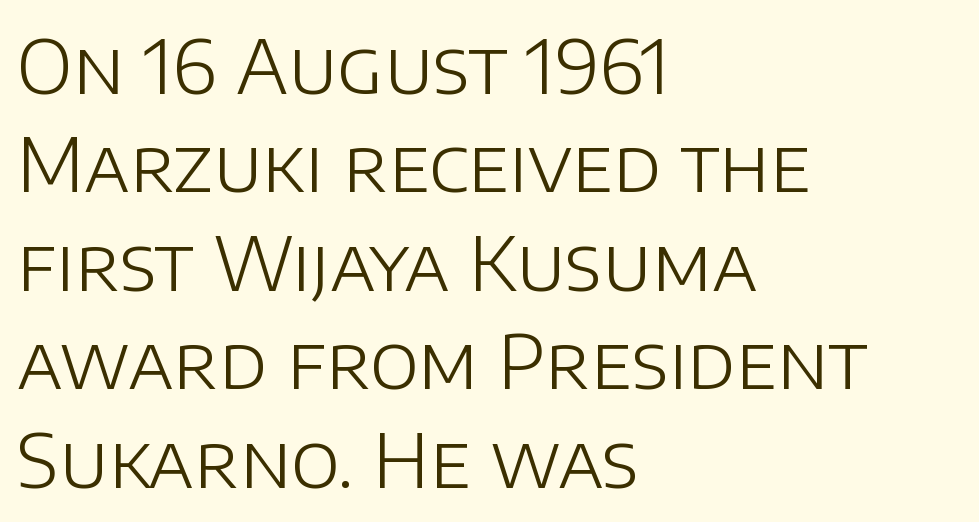
{"serif": "no", "italic": "no", "bold": "no", "weight": "light", "width": "normal", "stroke_contrast": "low", "x_height": "large", "monospaced": "no", "underline": "no", "align": "left", "line_spacing": "normal", "line_spacing_ratio": 1.33, "letter_spacing": "normal", "letter_spacing_em": 0.0, "glyph_px": 74}
